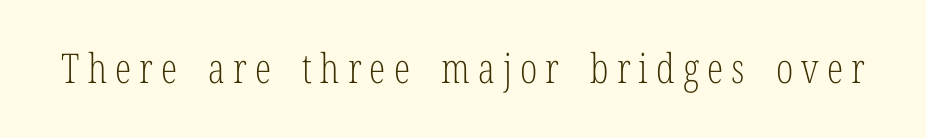
The font sits on the lighter half of the weight spectrum, regular included. This sample uses an upright cut, with every glyph sitting square on the baseline. Type without underlining. The passage shown is typeset with a serif family.
